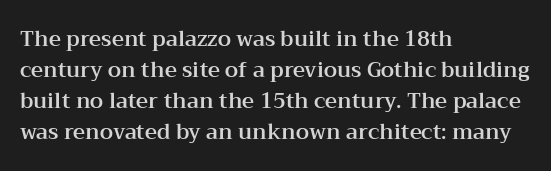
There is no visible air inserted between adjacent glyphs. Alignment: flush left. The words here are not underlined. The axis of the letterforms is exactly vertical. The designer left line spacing at the default.
